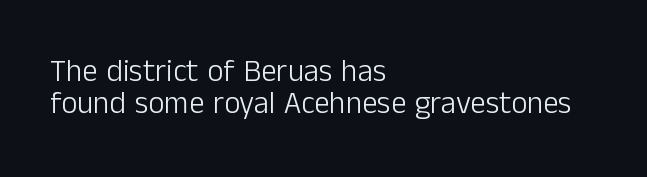
This sample uses plain, unmodified letter spacing. Type without underlining. The text was rendered using a sans face with plain stroke endings. Is this a fixed-width face? No — the glyphs have proportional, varying widths. Vertical stems look standard width or narrower in stroke.
